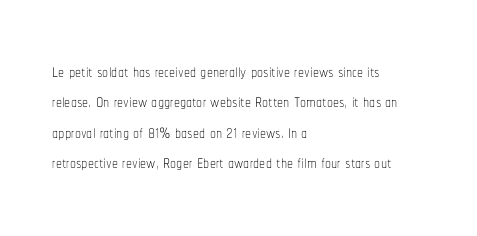
Q: Is the text bold? A: No.
Q: Is the text italic (slanted)? A: No, it is upright.
Q: Is the text underlined? A: No.
Q: How is the paragraph aligned? A: Left-aligned.
Q: Is the spacing between letters normal or unusually wide? A: Normal.
Q: Is the spacing between lines tight, normal or loose? A: Normal.
